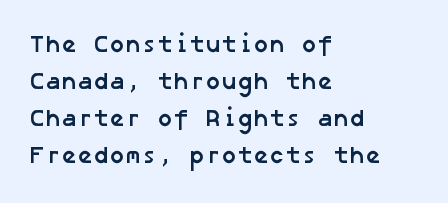
Q: Is the text bold? A: Yes.
Q: Is the text underlined? A: No.
Q: How is the paragraph aligned? A: Left-aligned.
Q: Is the spacing between letters normal or unusually wide? A: Normal.
Q: Is the spacing between lines tight, normal or loose? A: Normal.
